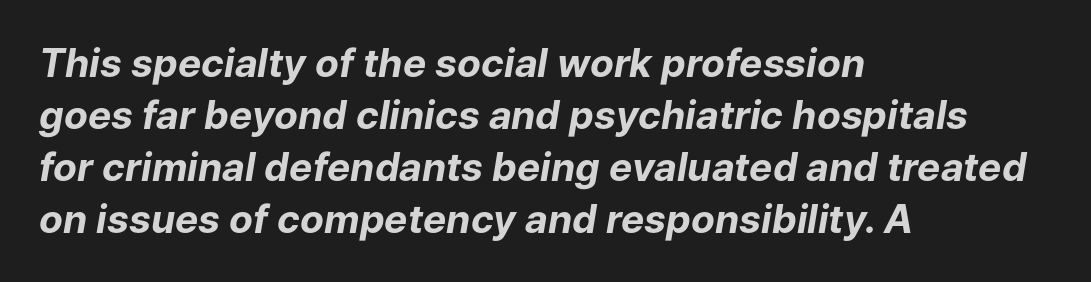
Q: Is the text bold? A: Yes.
Q: Is the text italic (slanted)? A: Yes, it leans right by about 9 degrees.
Q: Is the text underlined? A: No.
Q: How is the paragraph aligned? A: Left-aligned.
Q: Is the spacing between letters normal or unusually wide? A: Normal.
Q: Is the spacing between lines tight, normal or loose? A: Normal.
Q: Width (condensed, normal, or wide)? A: Normal.
Q: Stroke contrast? A: Low.
Q: x-height? A: Medium.
Q: Monospaced? A: No.
